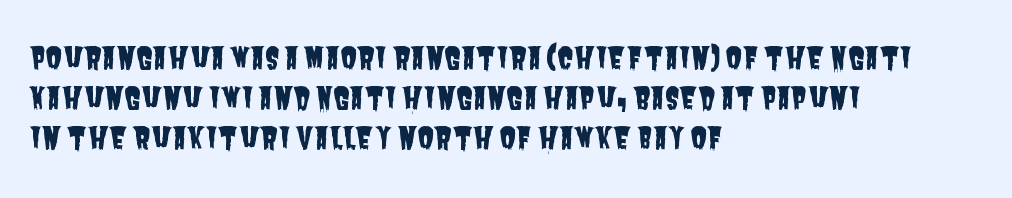
The image shows 30 px condensed sans-serif type; set left-aligned, normal line spacing (1.34x), normal letter spacing, not underlined; low stroke contrast and a large x-height.
